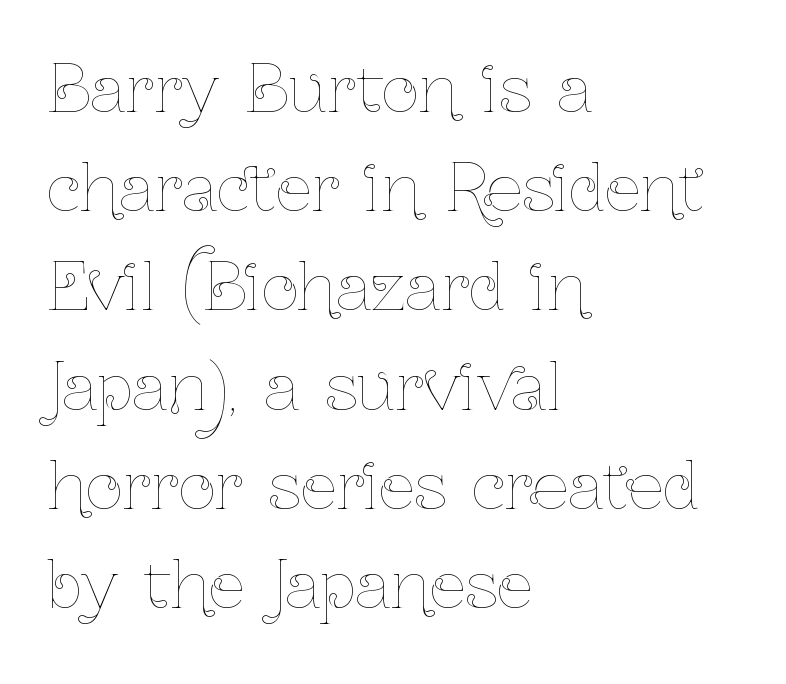
Q: Is the text bold? A: No.
Q: Is the text italic (slanted)? A: No, it is upright.
Q: Is the text underlined? A: No.
Q: How is the paragraph aligned? A: Left-aligned.
Q: Is the spacing between letters normal or unusually wide? A: Normal.
Q: Is the spacing between lines tight, normal or loose? A: Normal.
Q: Width (condensed, normal, or wide)? A: Condensed.
Q: Stroke contrast? A: Low.
Q: x-height? A: Medium.
Q: Monospaced? A: No.
